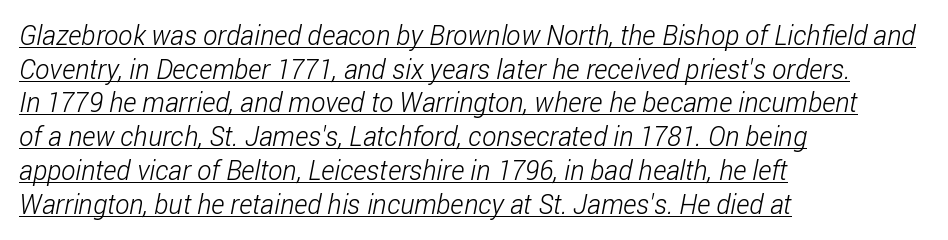
Q: Is the text bold? A: No.
Q: Is the text underlined? A: Yes.
Q: How is the paragraph aligned? A: Left-aligned.
Q: Is the spacing between letters normal or unusually wide? A: Normal.
Q: Is the spacing between lines tight, normal or loose? A: Normal.
